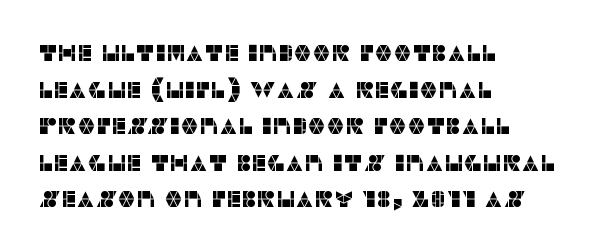
Rendered with straight, roman letterforms. Notice how the passage keeps a crisp vertical edge on the left only. A typesetter would call this leading conventional body-copy spacing. Is the letter spacing exaggerated? No — it looks like the ordinary default.
